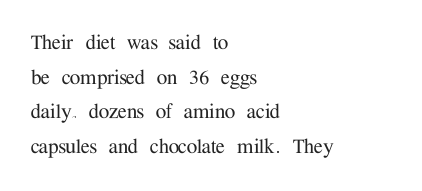
{"italic": "no", "underline": "no", "align": "left", "line_spacing": "normal", "line_spacing_ratio": 1.44, "letter_spacing": "normal", "letter_spacing_em": 0.0, "glyph_px": 24}
